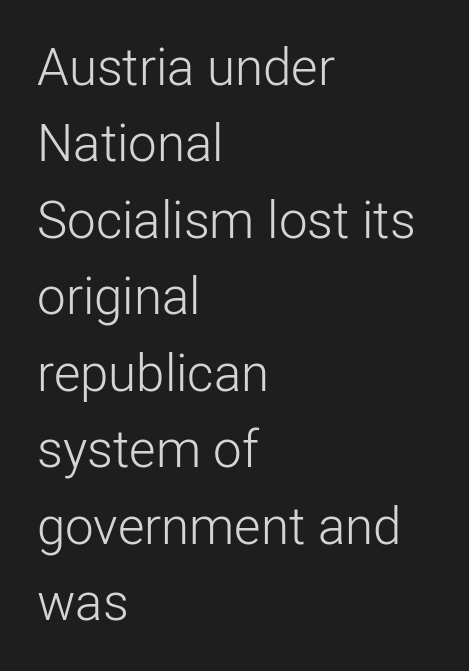
The image shows 51 px light sans-serif type, upright; set left-aligned, normal line spacing (1.5x), normal letter spacing, not underlined; low stroke contrast and a medium x-height.
